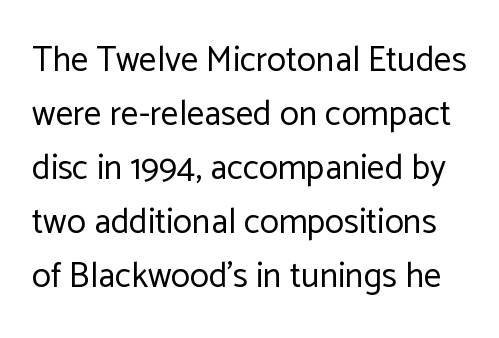
If you drew a line through each stem, it would be perfectly vertical. These lines are rendered in a variable-pitch font. Interline gaps are of average width in this sample. Check under the words: just untouched page. The characters display no serif detailing; their extremities are plain.
